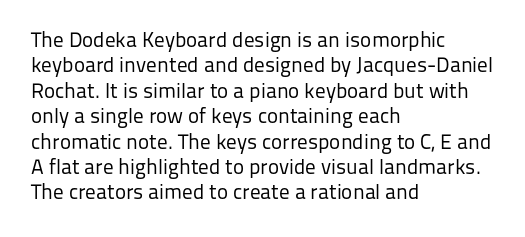
The image shows 21 px text type, upright; set left-aligned, line spacing 1.21x, normal letter spacing, not underlined.
